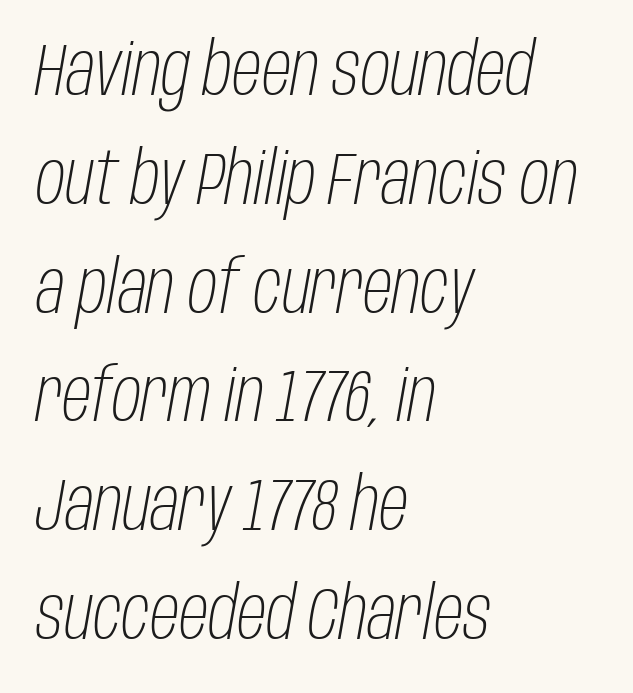
The letters advance in unequal steps, a hallmark of proportional type. Beneath every word, the page is bare. Is the type slanted? Yes — the strokes lean at a clear angle. Caption: standard tracking, unaltered.
